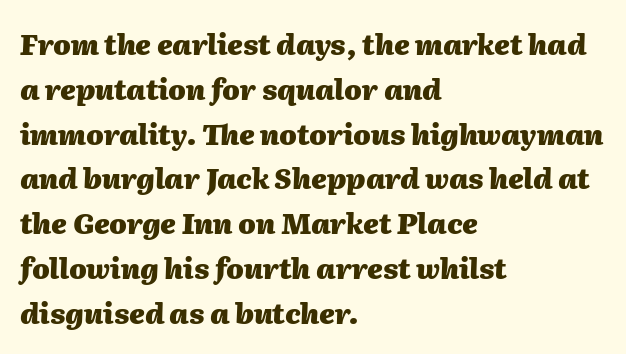
The image shows 28 px heavy type, italic (leaning right); set left-aligned, normal line spacing (1.6x), normal letter spacing, not underlined; medium stroke contrast and a medium x-height.
